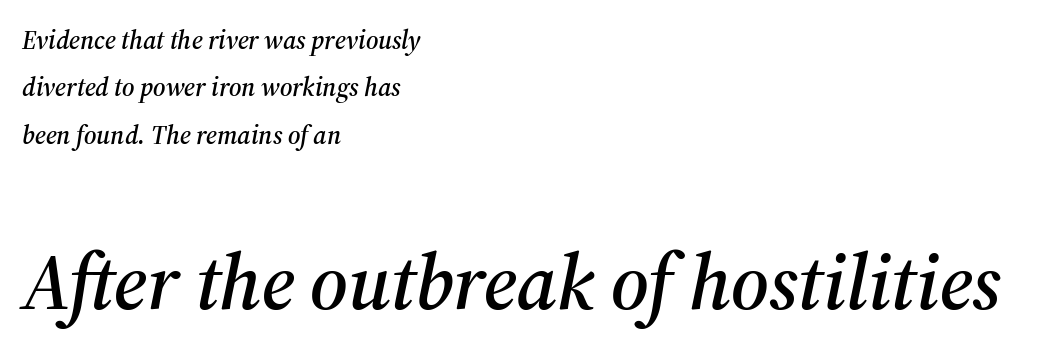
Q: Is the text italic (slanted)? A: Yes, it leans right by about 12 degrees.
Q: Is the typeface a serif or a sans-serif typeface? A: Serif.
Q: Is the text underlined? A: No.
Q: How is the paragraph aligned? A: Left-aligned.
Q: Is the spacing between letters normal or unusually wide? A: Normal.
Q: Which block of text is set in a larger size, the first (top) or the second (bottom)? A: The second (bottom) one.
Q: Width (condensed, normal, or wide)? A: Normal.
Q: Stroke contrast? A: Medium.
Q: x-height? A: Medium.
Q: Monospaced? A: No.
